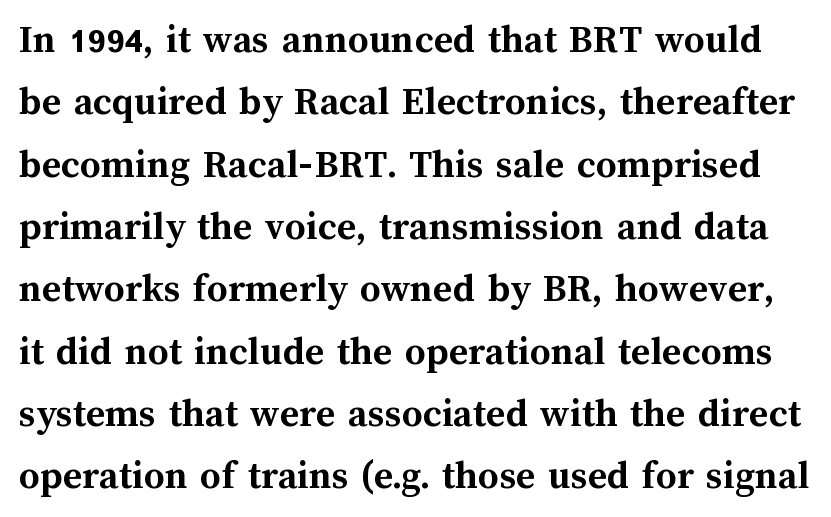
Q: Is the text bold? A: Yes.
Q: Is the text italic (slanted)? A: No, it is upright.
Q: Is the text underlined? A: No.
Q: Is the spacing between letters normal or unusually wide? A: Normal.
Q: Is the spacing between lines tight, normal or loose? A: Normal.
Q: Width (condensed, normal, or wide)? A: Normal.
Q: Stroke contrast? A: Medium.
Q: x-height? A: Medium.
Q: Monospaced? A: No.
